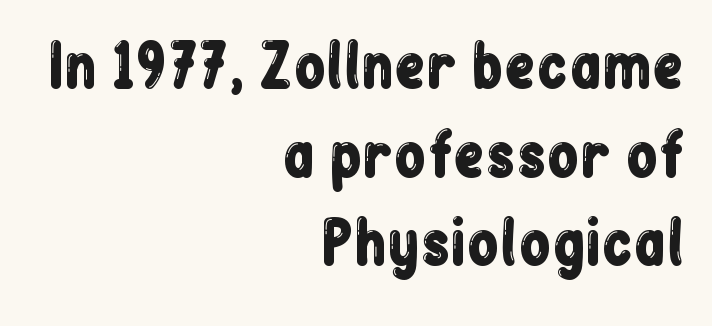
The image shows 58 px condensed sans-serif type, upright; set right-aligned, normal line spacing (1.53x), normal letter spacing, not underlined; low stroke contrast and a medium x-height.
